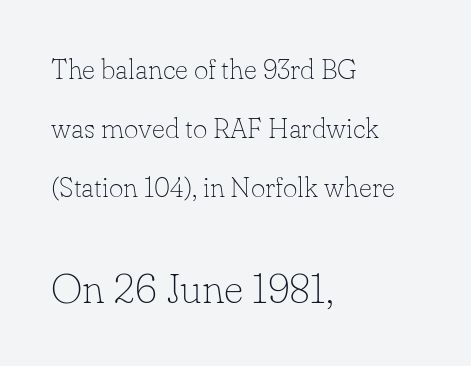
The image shows 42 px thin serif type, upright; set left-aligned, loose line spacing (2.1x), normal letter spacing, not underlined; the second (bottom) block is 1.5x larger; low stroke contrast and a small x-height.
